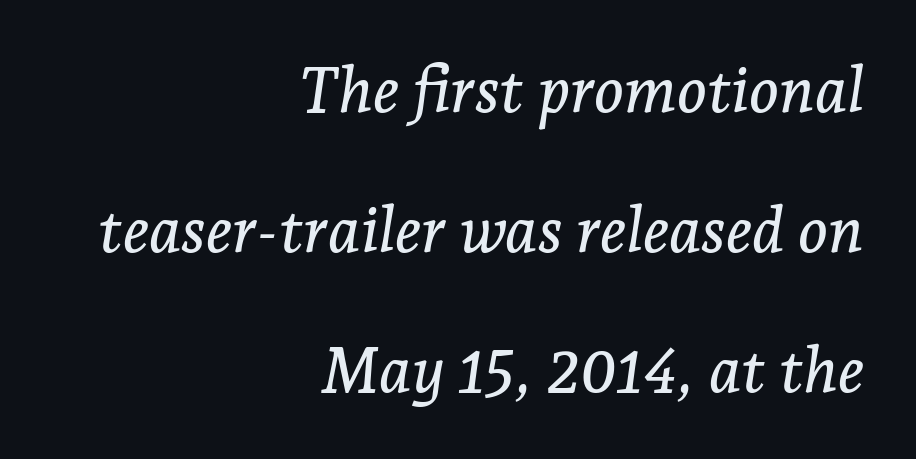
{"serif": "yes", "italic": "yes", "lean": "right", "slant_degrees": 7, "width": "normal", "stroke_contrast": "low", "x_height": "medium", "monospaced": "no", "underline": "no", "align": "right", "line_spacing": "loose", "line_spacing_ratio": 2.22, "letter_spacing": "normal", "letter_spacing_em": 0.0, "glyph_px": 63}
